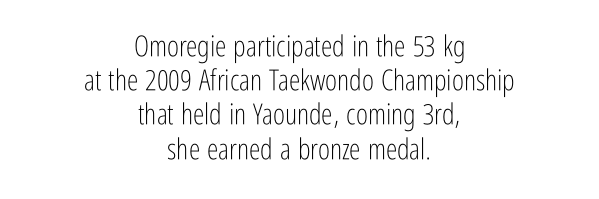
Q: Is the text bold? A: No.
Q: Is the text italic (slanted)? A: No, it is upright.
Q: Is the typeface a serif or a sans-serif typeface? A: Sans-serif.
Q: Is the text underlined? A: No.
Q: How is the paragraph aligned? A: Centered.
Q: Is the spacing between letters normal or unusually wide? A: Normal.
Q: Width (condensed, normal, or wide)? A: Condensed.
Q: Stroke contrast? A: Low.
Q: x-height? A: Medium.
Q: Monospaced? A: No.
